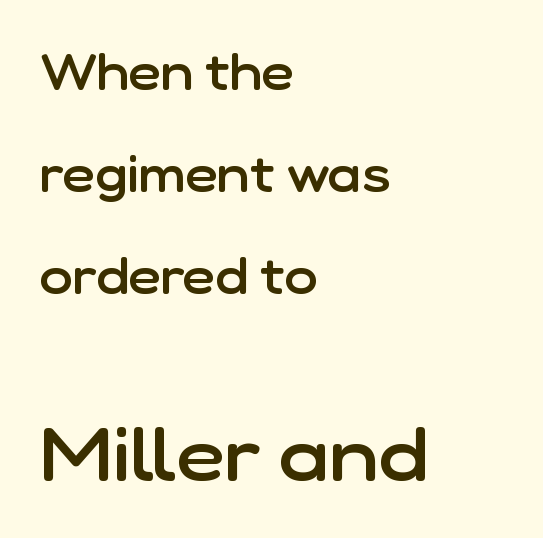
{"serif": "no", "italic": "no", "bold": "semi", "weight": "semibold", "width": "normal", "stroke_contrast": "low", "x_height": "medium", "monospaced": "no", "underline": "no", "align": "left", "line_spacing": "loose", "line_spacing_ratio": 2.04, "letter_spacing": "normal", "letter_spacing_em": 0.0, "larger_block": "second", "size_ratio": 1.5, "glyph_px": 75}
